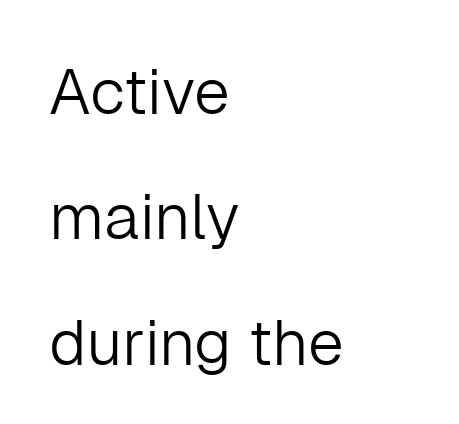
Compared with a typical body face, this is equally light or lighter still. This sample uses an upright cut, with every glyph sitting square on the baseline. The lines in this sample share a left origin and differ only in where they stop. The words here are not underlined. Stroke terminals: plain, sans-serif.
